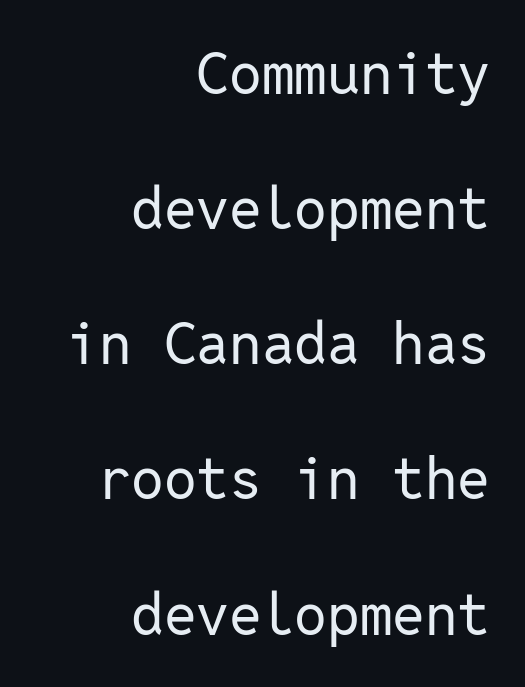
Is the type heavy? It reads as light-to-regular instead. Italic: no, the glyphs are upright roman. These lines stand farther apart than default settings would place them. Nobody drew a line under any word here. Spacing between characters is what you'd get straight out of the box.
